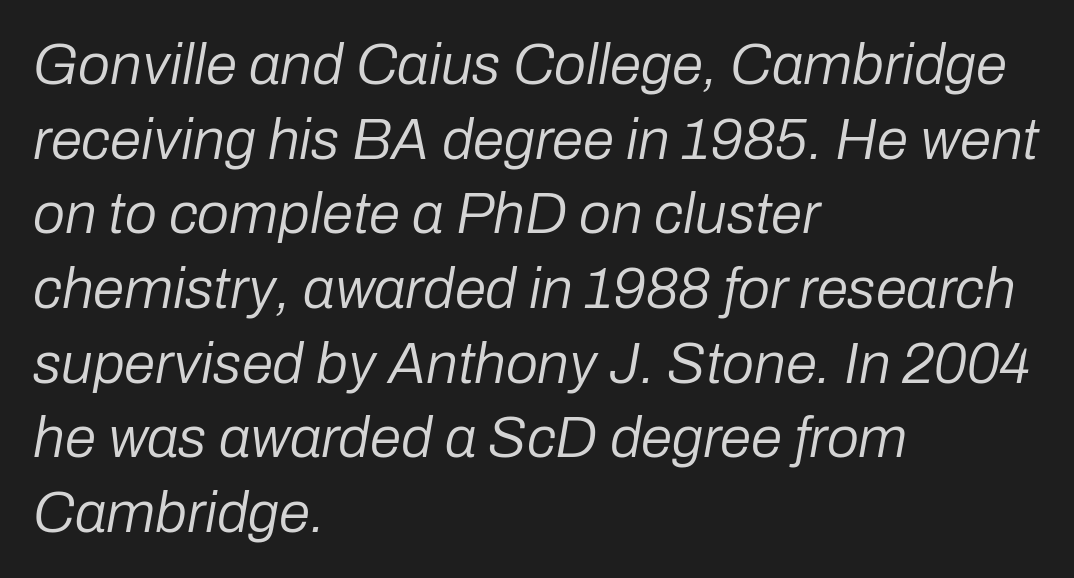
Caption: standard tracking, unaltered. The font sits on the lighter half of the weight spectrum, regular included. The words here are not underlined. In terms of posture, this sample is oblique. Which margin do the lines hug? The left one — the right edge is uneven.
